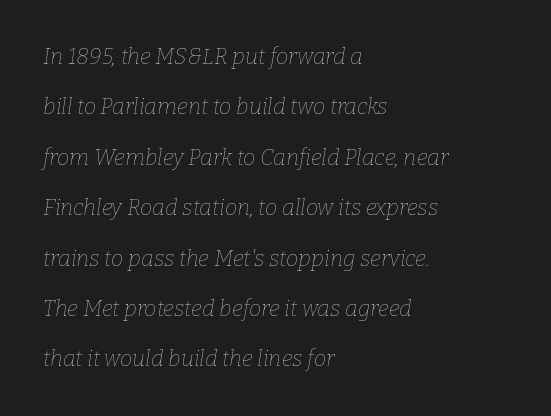
Layout note: lines flush left. Vertically, the passage feels expansive, rows floating well apart. Here the glyphs are tracked normally, forming tight word shapes. Quick note: italic.
